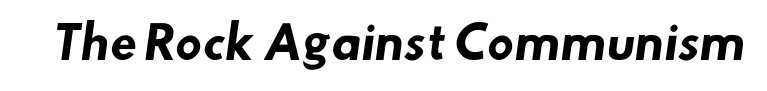
The image shows 44 px heavy sans-serif type; set normal letter spacing, not underlined; low stroke contrast and a small x-height.
